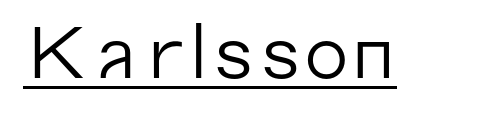
Q: Is the text bold? A: No.
Q: Is the text italic (slanted)? A: No, it is upright.
Q: Is the typeface a serif or a sans-serif typeface? A: Sans-serif.
Q: Is the text underlined? A: Yes.
Q: Is the spacing between letters normal or unusually wide? A: Normal.
Q: Width (condensed, normal, or wide)? A: Normal.
Q: Stroke contrast? A: Low.
Q: x-height? A: Medium.
Q: Monospaced? A: No.
